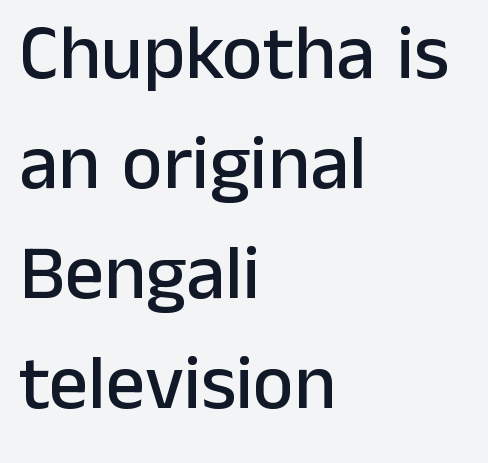
Q: Is the text italic (slanted)? A: No, it is upright.
Q: Is the typeface a serif or a sans-serif typeface? A: Sans-serif.
Q: Is the text underlined? A: No.
Q: How is the paragraph aligned? A: Left-aligned.
Q: Is the spacing between letters normal or unusually wide? A: Normal.
Q: Is the spacing between lines tight, normal or loose? A: Normal.
Q: Width (condensed, normal, or wide)? A: Normal.
Q: Stroke contrast? A: Low.
Q: x-height? A: Medium.
Q: Monospaced? A: No.
